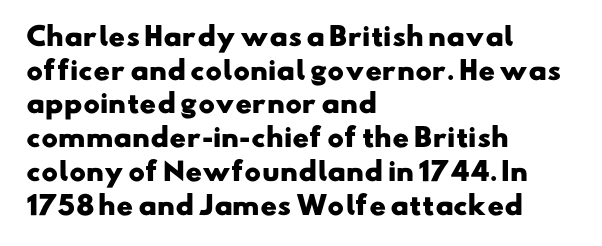
Q: Is the text bold? A: Yes.
Q: Is the text underlined? A: No.
Q: How is the paragraph aligned? A: Left-aligned.
Q: Is the spacing between letters normal or unusually wide? A: Normal.
Q: Is the spacing between lines tight, normal or loose? A: Normal.
